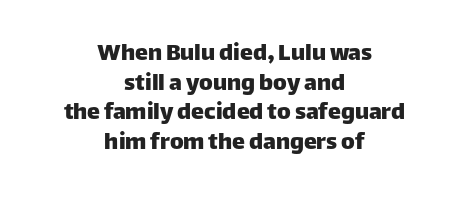
Q: Is the text italic (slanted)? A: No, it is upright.
Q: Is the text underlined? A: No.
Q: How is the paragraph aligned? A: Centered.
Q: Is the spacing between letters normal or unusually wide? A: Normal.
Q: Is the spacing between lines tight, normal or loose? A: Tight.
